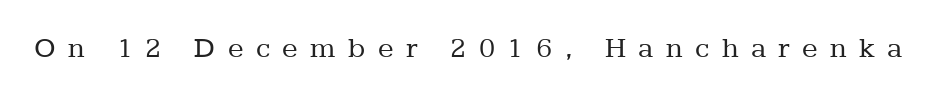
Q: Is the text bold? A: No.
Q: Is the text italic (slanted)? A: No, it is upright.
Q: Is the typeface a serif or a sans-serif typeface? A: Serif.
Q: Is the text underlined? A: No.
Q: Is the spacing between letters normal or unusually wide? A: Unusually wide.
Q: Width (condensed, normal, or wide)? A: Normal.
Q: Stroke contrast? A: Low.
Q: x-height? A: Medium.
Q: Monospaced? A: No.
